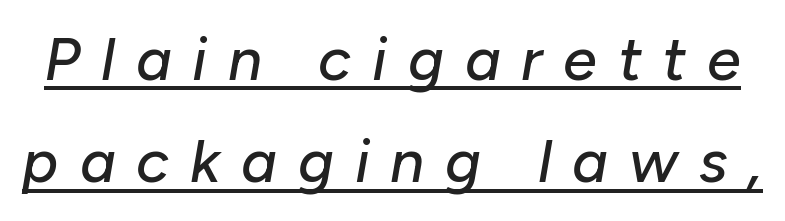
Each letter keeps its own natural width here, so spacing adapts to shape. Posture: slanted. The rows are spaced the way most documents space them. This sample uses expanded letter spacing, leaving extra air between glyphs. You can see a thin bar hugging the bottom of the glyphs.
